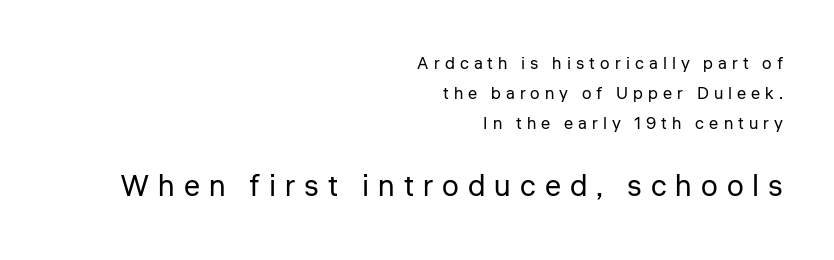
{"serif": "no", "italic": "no", "bold": "no", "weight": "regular", "width": "normal", "stroke_contrast": "low", "x_height": "medium", "monospaced": "no", "underline": "no", "align": "right", "line_spacing_ratio": 1.77, "letter_spacing": "wide", "letter_spacing_em": 0.3, "larger_block": "second", "size_ratio": 1.76, "glyph_px": 30}
